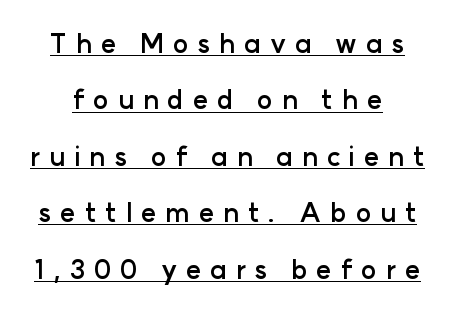
The image shows 26 px bold type, upright; set loose line spacing (2.17x), unusually wide letter spacing (+0.34 em), underlined.
